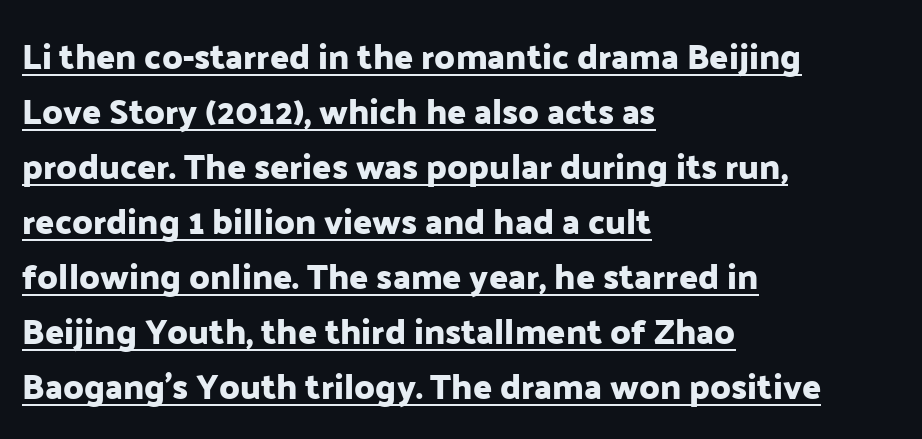
Q: Is the text italic (slanted)? A: No, it is upright.
Q: Is the typeface a serif or a sans-serif typeface? A: Sans-serif.
Q: Is the text underlined? A: Yes.
Q: How is the paragraph aligned? A: Left-aligned.
Q: Is the spacing between letters normal or unusually wide? A: Normal.
Q: Is the spacing between lines tight, normal or loose? A: Normal.
Q: Width (condensed, normal, or wide)? A: Normal.
Q: Stroke contrast? A: Low.
Q: x-height? A: Medium.
Q: Monospaced? A: No.
